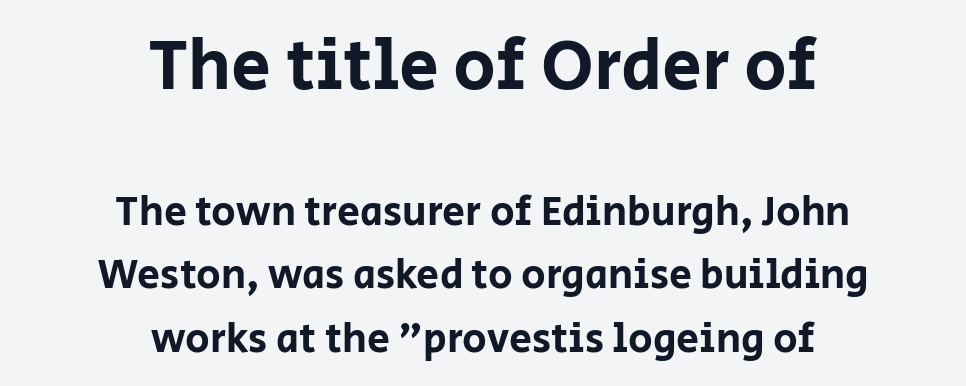
The paragraph shown floats in the horizontal middle. Here the glyphs are tracked normally, forming tight word shapes. Do the characters align in a grid? No, the font is proportional. Rule under the text: the space is simply empty. These two chunks differ in scale, with the top chunk taking the larger measure.
